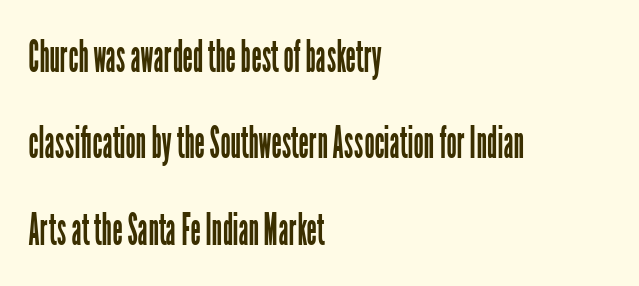
Q: Is the text bold? A: No.
Q: Is the text italic (slanted)? A: No, it is upright.
Q: Is the typeface a serif or a sans-serif typeface? A: Sans-serif.
Q: Is the text underlined? A: No.
Q: How is the paragraph aligned? A: Left-aligned.
Q: Is the spacing between letters normal or unusually wide? A: Normal.
Q: Is the spacing between lines tight, normal or loose? A: Loose.
Q: Width (condensed, normal, or wide)? A: Condensed.
Q: Stroke contrast? A: Low.
Q: x-height? A: Medium.
Q: Monospaced? A: No.
